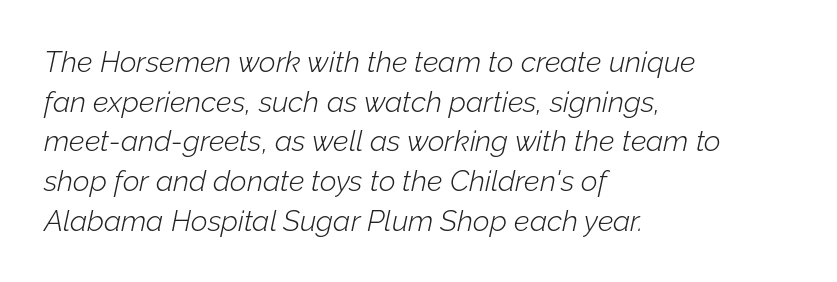
Rule under the text: the space is simply empty. The whole block is typeset with a tilt. The letters advance in unequal steps, a hallmark of proportional type. Weight: regular or lighter. Where is the straight margin? On the left.
